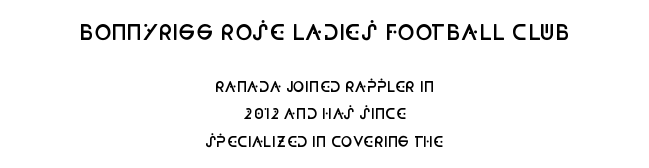
{"italic": "no", "bold": "semi", "underline": "no", "align": "center", "line_spacing": "loose", "line_spacing_ratio": 1.96, "letter_spacing": "normal", "letter_spacing_em": 0.0, "larger_block": "first", "size_ratio": 1.5, "glyph_px": 21}
